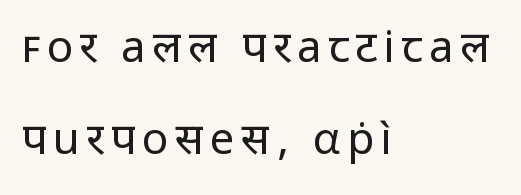
Q: Is the text bold? A: No.
Q: Is the text italic (slanted)? A: No, it is upright.
Q: Is the typeface a serif or a sans-serif typeface? A: Sans-serif.
Q: Is the text underlined? A: No.
Q: How is the paragraph aligned? A: Left-aligned.
Q: Is the spacing between lines tight, normal or loose? A: Loose.
Q: Width (condensed, normal, or wide)? A: Normal.
Q: Stroke contrast? A: Low.
Q: x-height? A: Medium.
Q: Monospaced? A: No.
